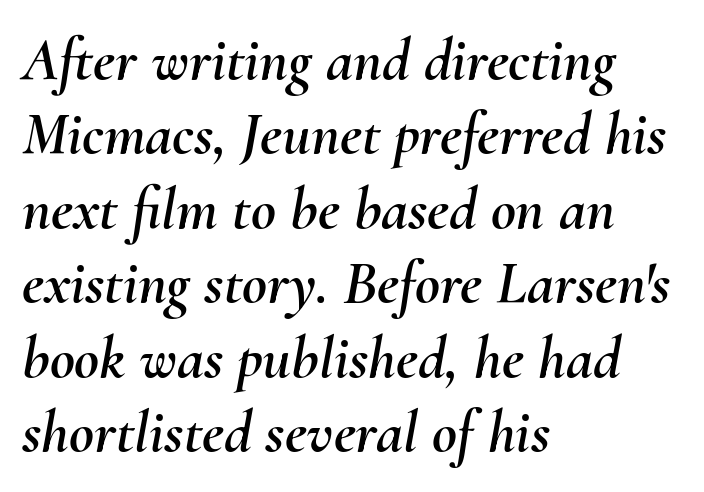
Q: Is the text italic (slanted)? A: Yes, it leans right by about 10 degrees.
Q: Is the text underlined? A: No.
Q: How is the paragraph aligned? A: Left-aligned.
Q: Is the spacing between letters normal or unusually wide? A: Normal.
Q: Width (condensed, normal, or wide)? A: Normal.
Q: Stroke contrast? A: Medium.
Q: x-height? A: Small.
Q: Monospaced? A: No.
